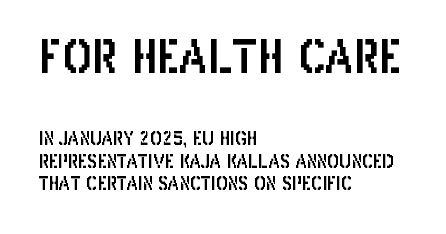
Q: Is the text italic (slanted)? A: No, it is upright.
Q: Is the typeface a serif or a sans-serif typeface? A: Sans-serif.
Q: Is the text underlined? A: No.
Q: How is the paragraph aligned? A: Left-aligned.
Q: Is the spacing between letters normal or unusually wide? A: Normal.
Q: Is the spacing between lines tight, normal or loose? A: Normal.
Q: Which block of text is set in a larger size, the first (top) or the second (bottom)? A: The first (top) one.
Q: Width (condensed, normal, or wide)? A: Condensed.
Q: Stroke contrast? A: Low.
Q: x-height? A: Large.
Q: Monospaced? A: No.
